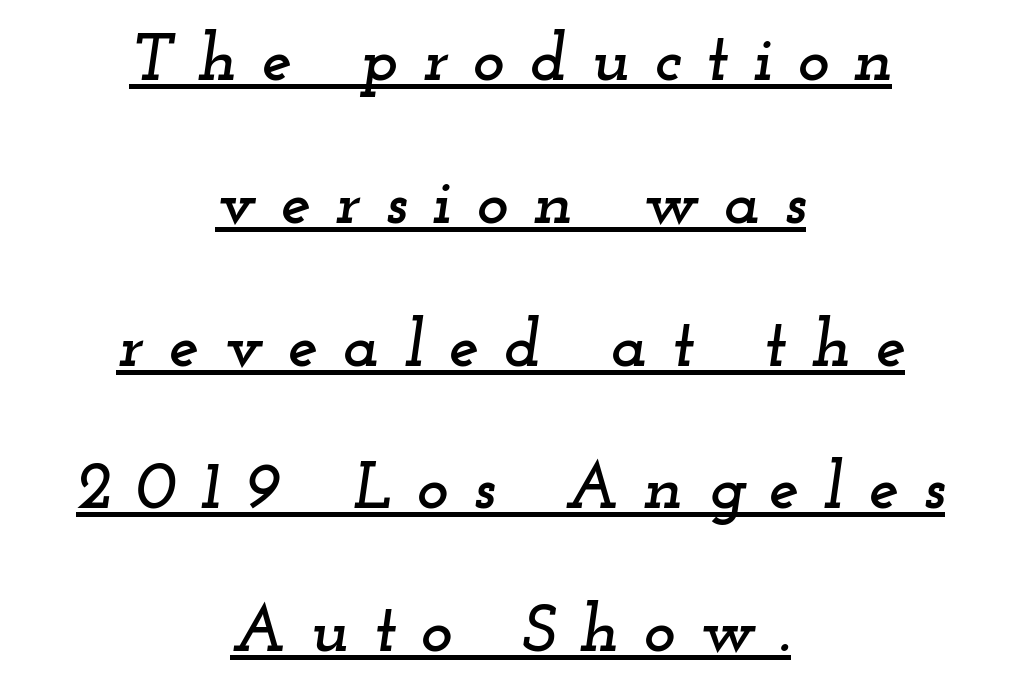
{"serif": "yes", "italic": "yes", "lean": "right", "slant_degrees": 12, "width": "wide", "stroke_contrast": "low", "x_height": "small", "monospaced": "no", "underline": "yes", "align": "center", "line_spacing": "loose", "line_spacing_ratio": 2.1, "letter_spacing": "wide", "letter_spacing_em": 0.36, "glyph_px": 68}
